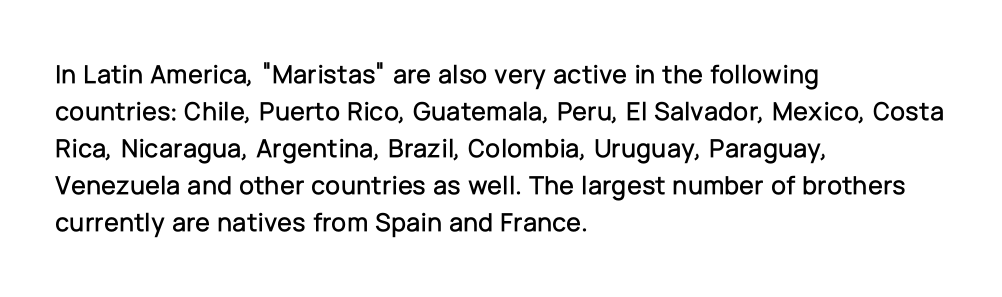
The image shows 27 px text type, upright; set left-aligned, normal line spacing (1.37x), normal letter spacing, not underlined.
